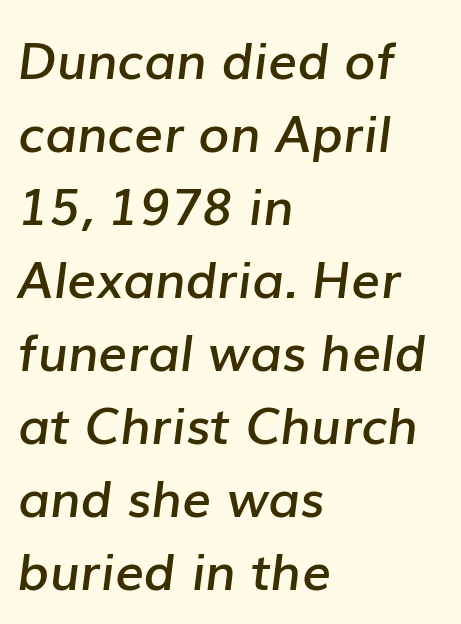
{"italic": "yes", "lean": "right", "slant_degrees": 7, "bold": "semi", "weight": "semibold", "width": "normal", "stroke_contrast": "low", "x_height": "medium", "monospaced": "no", "underline": "no", "align": "left", "line_spacing": "normal", "line_spacing_ratio": 1.43, "letter_spacing": "normal", "letter_spacing_em": 0.0, "glyph_px": 51}
